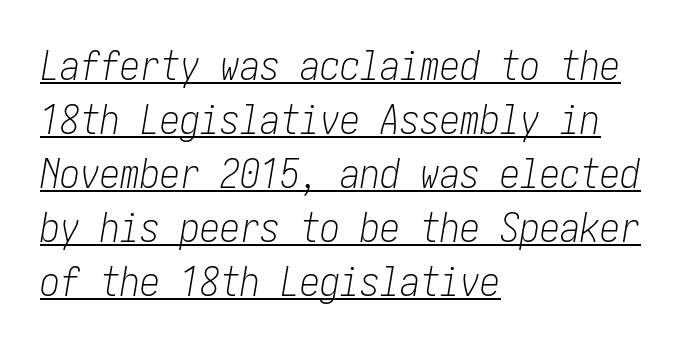
Q: Is the text bold? A: No.
Q: Is the text italic (slanted)? A: Yes, it leans right by about 10 degrees.
Q: Is the text underlined? A: Yes.
Q: How is the paragraph aligned? A: Left-aligned.
Q: Is the spacing between letters normal or unusually wide? A: Normal.
Q: Is the spacing between lines tight, normal or loose? A: Normal.
Q: Width (condensed, normal, or wide)? A: Condensed.
Q: Stroke contrast? A: Low.
Q: x-height? A: Medium.
